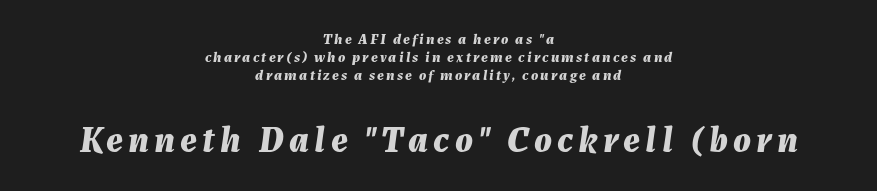
Q: Is the text bold? A: Yes.
Q: Is the text italic (slanted)? A: Yes, it leans right by about 7 degrees.
Q: Is the text underlined? A: No.
Q: How is the paragraph aligned? A: Centered.
Q: Which block of text is set in a larger size, the first (top) or the second (bottom)? A: The second (bottom) one.
Q: Width (condensed, normal, or wide)? A: Normal.
Q: Stroke contrast? A: Medium.
Q: x-height? A: Medium.
Q: Monospaced? A: No.
